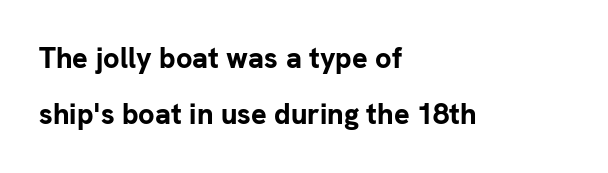
{"serif": "no", "italic": "no", "bold": "yes", "weight": "bold", "width": "normal", "stroke_contrast": "low", "x_height": "medium", "monospaced": "no", "underline": "no", "align": "left", "line_spacing": "loose", "line_spacing_ratio": 1.94, "letter_spacing": "normal", "letter_spacing_em": 0.0, "glyph_px": 29}
